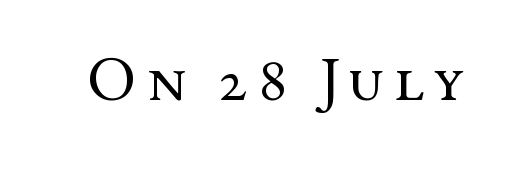
Are there feet on the stems? There are — it's a serif. Proportional: the letters do not fall into vertical columns. Style check: upright. The weight tops out at a normal text grade. Plain, unruled lines of type.
